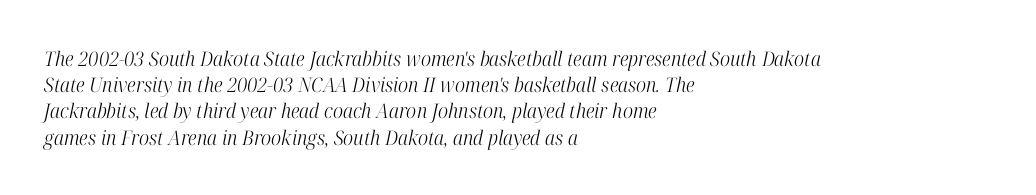
Q: Is the text bold? A: No.
Q: Is the text italic (slanted)? A: Yes, it leans right by about 12 degrees.
Q: Is the text underlined? A: No.
Q: How is the paragraph aligned? A: Left-aligned.
Q: Is the spacing between letters normal or unusually wide? A: Normal.
Q: Is the spacing between lines tight, normal or loose? A: Normal.
